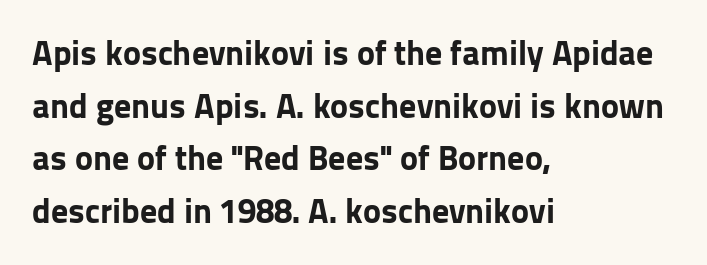
The image shows 34 px bold sans-serif type, upright; set left-aligned, normal line spacing (1.55x), normal letter spacing, not underlined; low stroke contrast and a medium x-height.
